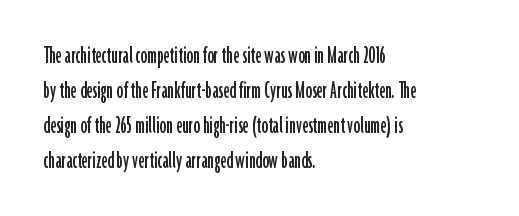
Q: Is the text italic (slanted)? A: No, it is upright.
Q: Is the text underlined? A: No.
Q: How is the paragraph aligned? A: Left-aligned.
Q: Is the spacing between letters normal or unusually wide? A: Normal.
Q: Is the spacing between lines tight, normal or loose? A: Normal.
